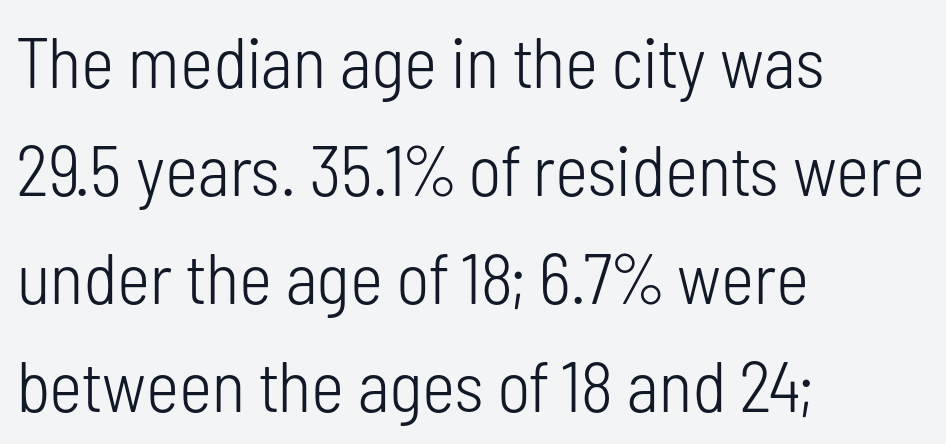
The image shows 71 px light, condensed sans-serif type, upright; set left-aligned, normal line spacing (1.52x), normal letter spacing, not underlined; low stroke contrast and a medium x-height.
